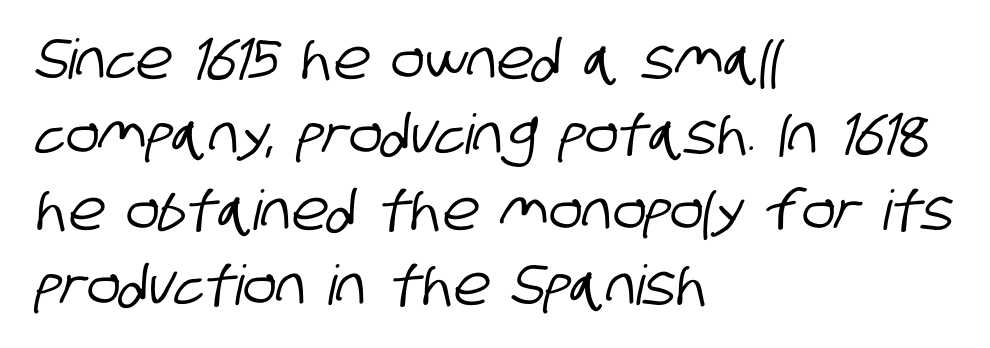
The font family rendered here belongs to the sans-serif group. Characters follow at the spacing the type designer built in. Visually the block forms a straight wall on the left and a jagged coastline on the right. Descender tails drop into unmarked territory.
